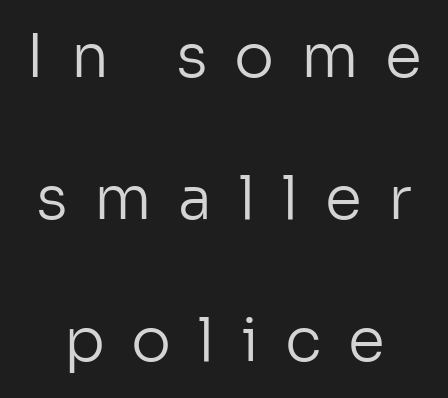
The image shows 60 px regular-weight sans-serif type, upright; set loose line spacing (2.37x), unusually wide letter spacing (+0.44 em), not underlined; low stroke contrast and a medium x-height.
